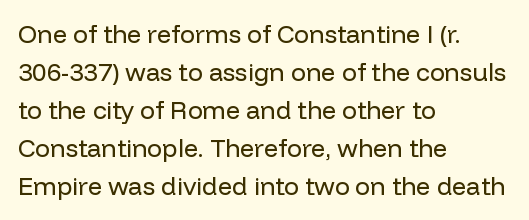
Q: Is the text bold? A: No.
Q: Is the text italic (slanted)? A: No, it is upright.
Q: Is the text underlined? A: No.
Q: How is the paragraph aligned? A: Left-aligned.
Q: Is the spacing between letters normal or unusually wide? A: Normal.
Q: Is the spacing between lines tight, normal or loose? A: Normal.
